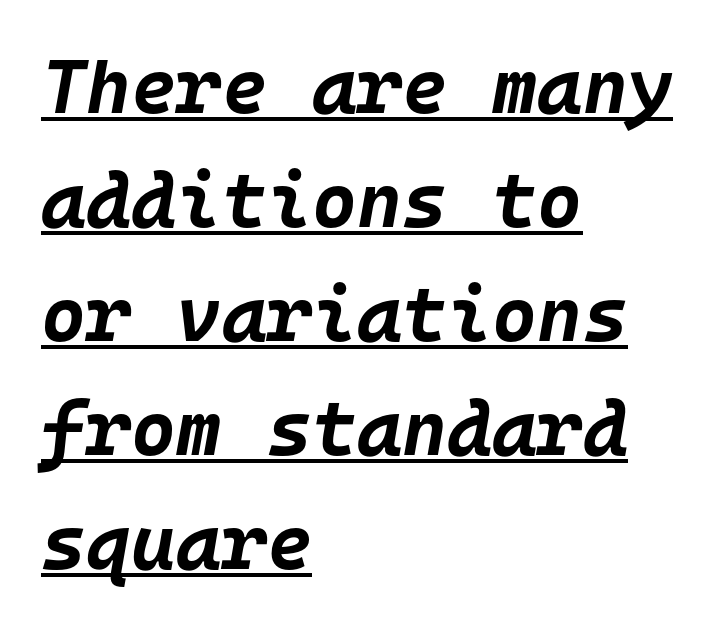
The image shows 77 px bold type, italic (leaning right), monospaced; set left-aligned, normal line spacing (1.48x), normal letter spacing, underlined; low stroke contrast and a large x-height.
